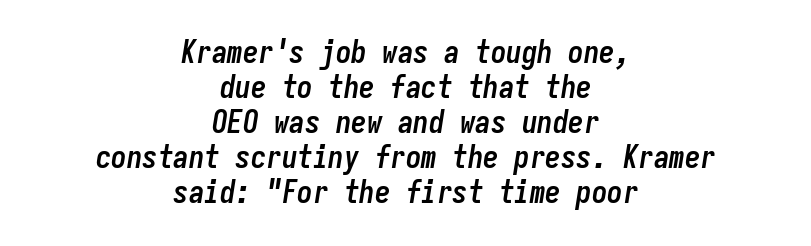
{"italic": "yes", "lean": "right", "slant_degrees": 9, "bold": "yes", "weight": "semibold", "width": "condensed", "stroke_contrast": "low", "x_height": "medium", "monospaced": "yes", "underline": "no", "align": "center", "line_spacing": "tight", "line_spacing_ratio": 1.13, "letter_spacing": "normal", "letter_spacing_em": 0.0, "glyph_px": 31}
